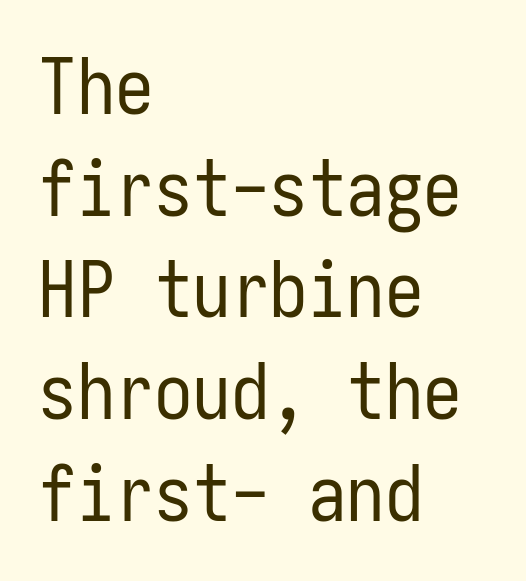
A light-to-regular cut is what we see here. This block has exactly the height ordinary leading produces. Classification — sans serif. There is no visible air inserted between adjacent glyphs. Unlike italic type, these characters show no tilt at all.
